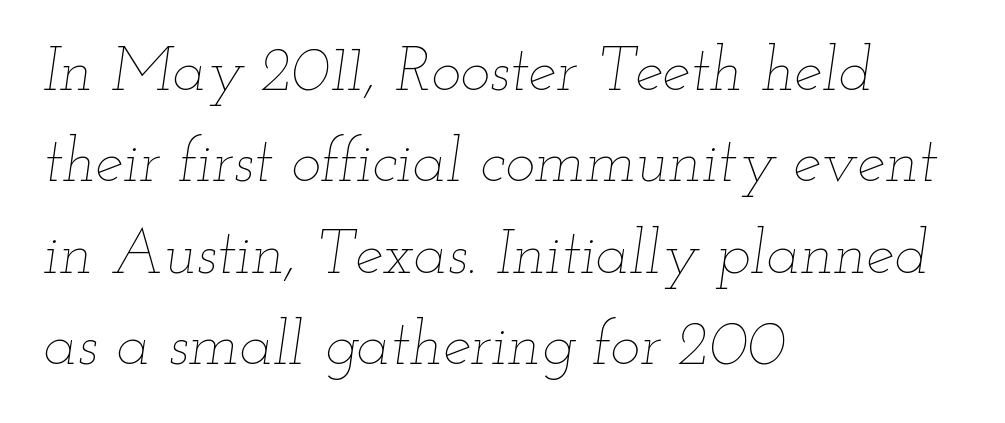
The image shows 63 px thin, wide type, italic (leaning right); set left-aligned, normal line spacing (1.45x), normal letter spacing, not underlined; low stroke contrast and a small x-height.
